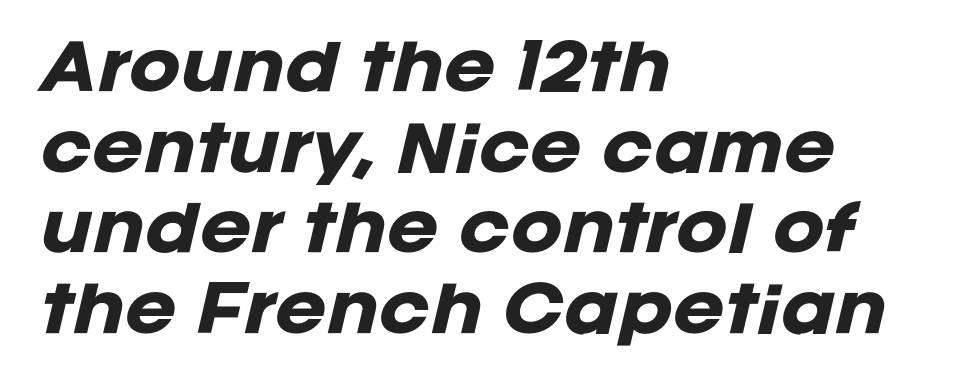
In terms of leading, this rendering sits right in the middle. A typesetter would mark this as italic. These lines are rendered in a variable-pitch font. Line beginnings align vertically; line endings do not. No extra tracking has been applied to these lines.
